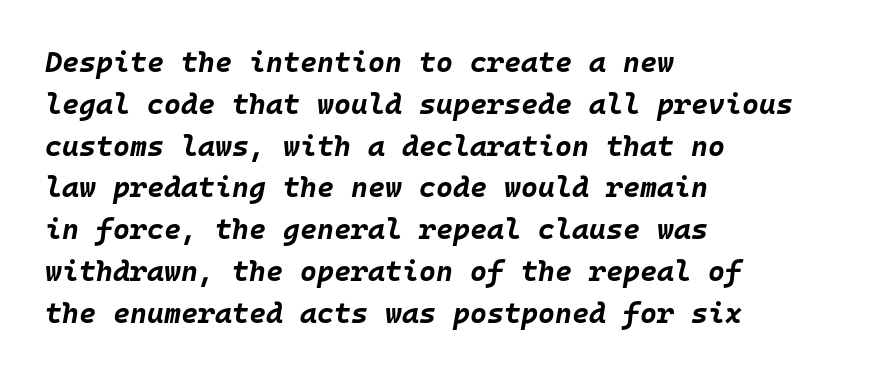
{"italic": "yes", "lean": "right", "slant_degrees": 10, "bold": "yes", "weight": "bold", "width": "normal", "stroke_contrast": "low", "x_height": "large", "monospaced": "yes", "underline": "no", "align": "left", "line_spacing": "normal", "line_spacing_ratio": 1.44, "letter_spacing": "normal", "letter_spacing_em": 0.0, "glyph_px": 29}
